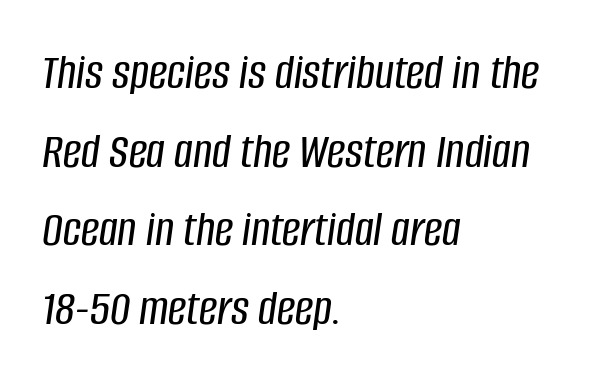
The rows are spaced the way most documents space them. Underline: absent. Between one letter and the next there's only the usual sliver of space. If you drew a ruler down the left edge, every line would touch it. Designer's note — italics engaged.
